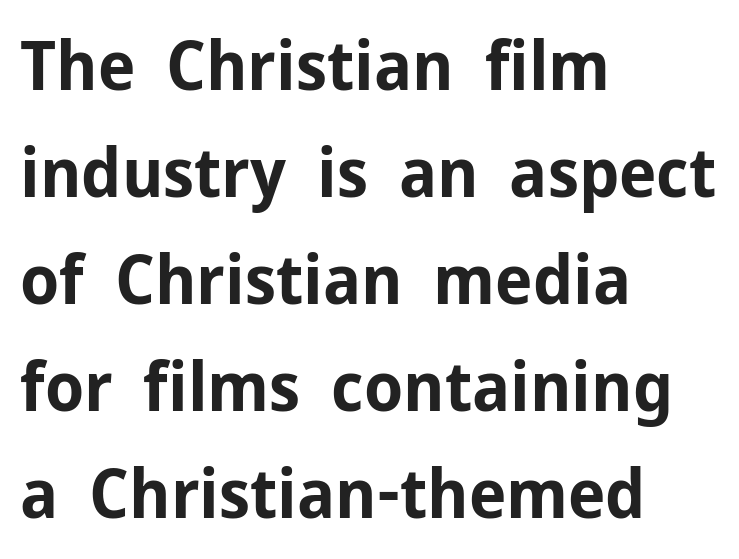
The specimen reads as upright at a glance. Where is the straight margin? On the left. The space beneath each line is pristine and unruled. Vertically, the passage feels balanced, rows spaced as you'd expect.
